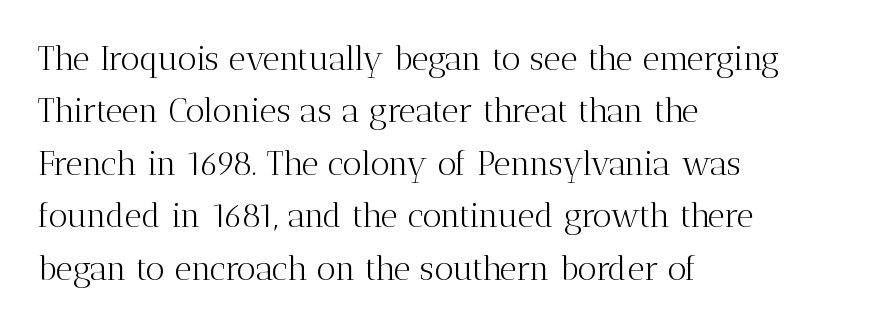
{"serif": "yes", "italic": "no", "bold": "no", "weight": "light", "width": "normal", "stroke_contrast": "medium", "x_height": "medium", "monospaced": "no", "underline": "no", "align": "left", "line_spacing": "normal", "line_spacing_ratio": 1.59, "letter_spacing": "normal", "letter_spacing_em": 0.0, "glyph_px": 33}
